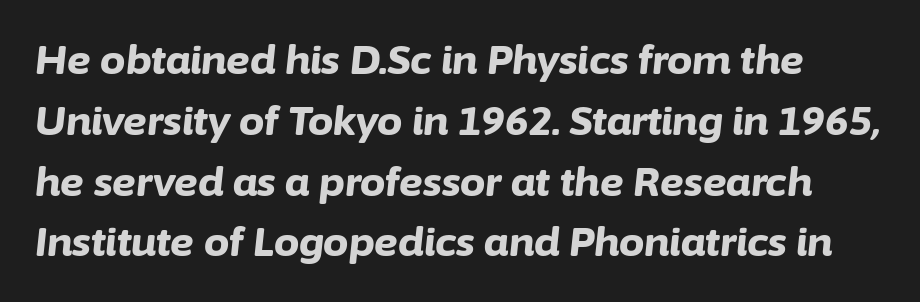
The image shows 40 px bold type, italic (leaning right); set normal line spacing (1.52x), normal letter spacing, not underlined; low stroke contrast and a medium x-height.
